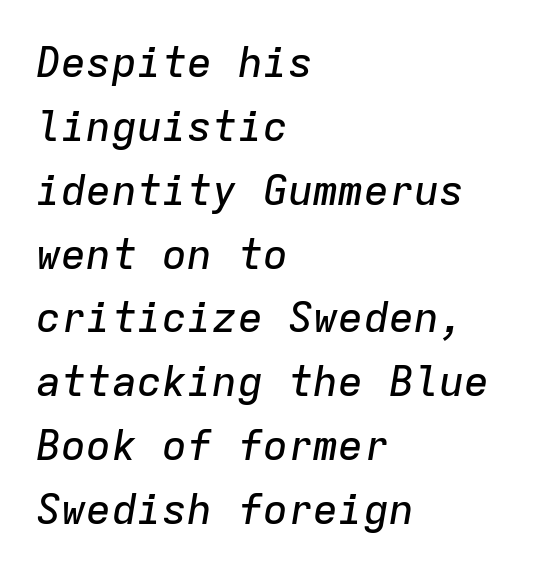
Q: Is the text italic (slanted)? A: Yes, it leans right by about 9 degrees.
Q: Is the text underlined? A: No.
Q: How is the paragraph aligned? A: Left-aligned.
Q: Is the spacing between letters normal or unusually wide? A: Normal.
Q: Is the spacing between lines tight, normal or loose? A: Normal.
Q: Width (condensed, normal, or wide)? A: Normal.
Q: Stroke contrast? A: Low.
Q: x-height? A: Medium.
Q: Monospaced? A: Yes.
